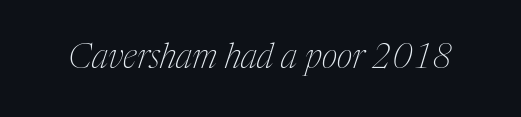
Weight: not bold — regular or lighter. These lines were composed using italics. Serifs: yes, visible at the terminals of the letterforms. Each row of text sits above clean, open space.
